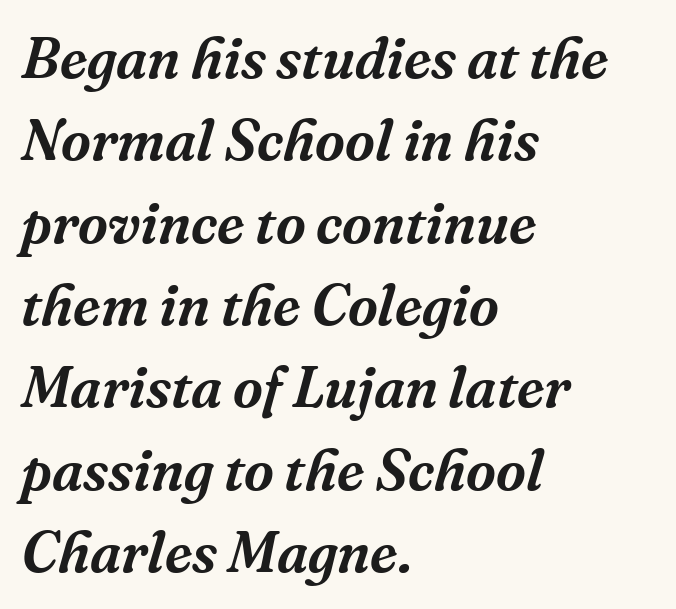
Q: Is the text italic (slanted)? A: Yes, it leans right by about 16 degrees.
Q: Is the typeface a serif or a sans-serif typeface? A: Serif.
Q: Is the text underlined? A: No.
Q: How is the paragraph aligned? A: Left-aligned.
Q: Is the spacing between letters normal or unusually wide? A: Normal.
Q: Is the spacing between lines tight, normal or loose? A: Normal.
Q: Width (condensed, normal, or wide)? A: Normal.
Q: Stroke contrast? A: Medium.
Q: x-height? A: Medium.
Q: Monospaced? A: No.
